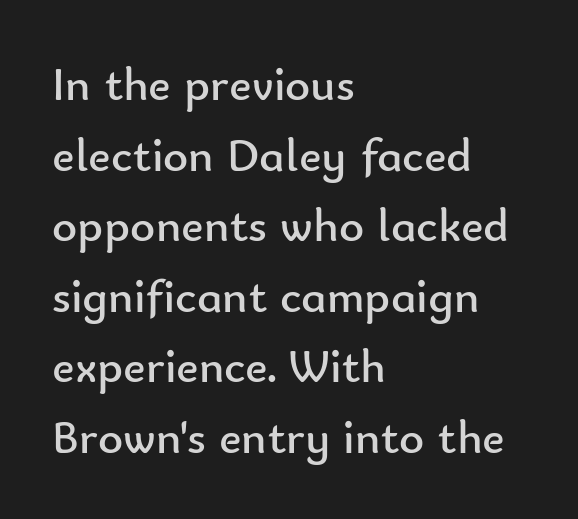
{"serif": "no", "italic": "no", "bold": "no", "weight": "regular", "width": "normal", "stroke_contrast": "low", "x_height": "small", "monospaced": "no", "underline": "no", "align": "left", "line_spacing": "normal", "line_spacing_ratio": 1.47, "letter_spacing": "normal", "letter_spacing_em": 0.0, "glyph_px": 48}
